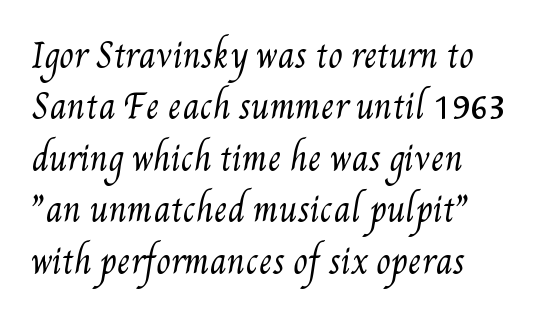
Q: Is the text bold? A: No.
Q: Is the text underlined? A: No.
Q: How is the paragraph aligned? A: Left-aligned.
Q: Is the spacing between letters normal or unusually wide? A: Normal.
Q: Is the spacing between lines tight, normal or loose? A: Normal.
Q: Width (condensed, normal, or wide)? A: Condensed.
Q: Stroke contrast? A: Medium.
Q: x-height? A: Small.
Q: Monospaced? A: No.
